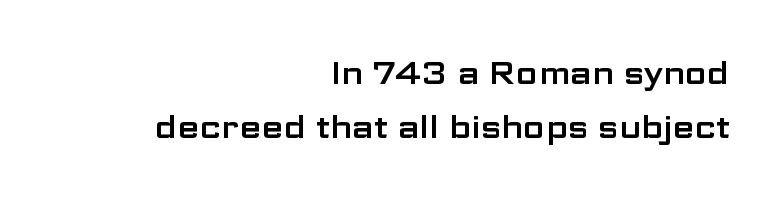
{"serif": "no", "italic": "no", "width": "wide", "stroke_contrast": "low", "x_height": "medium", "monospaced": "no", "underline": "no", "align": "right", "line_spacing": "normal", "line_spacing_ratio": 1.7, "letter_spacing": "normal", "letter_spacing_em": 0.0, "glyph_px": 32}
